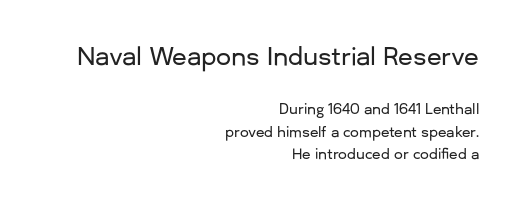
The image shows 24 px text type, upright; set right-aligned, normal line spacing (1.62x), normal letter spacing, not underlined; the first (top) block is 1.71x larger.
